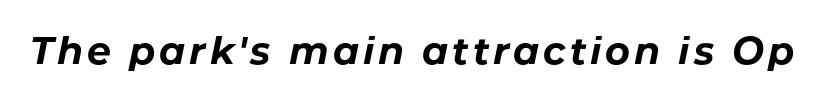
{"italic": "yes", "lean": "right", "slant_degrees": 11, "bold": "yes", "weight": "bold", "width": "normal", "stroke_contrast": "low", "x_height": "medium", "monospaced": "no", "underline": "no", "glyph_px": 38}
